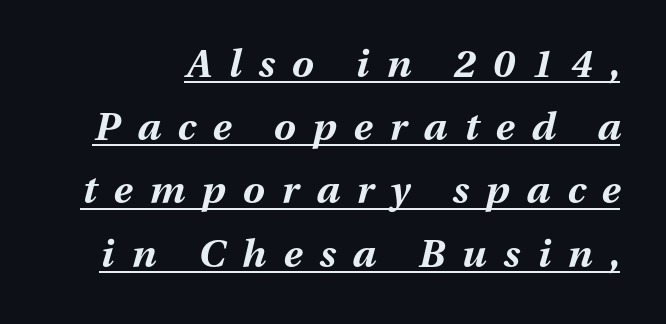
Q: Is the text bold? A: Yes.
Q: Is the text italic (slanted)? A: Yes, it leans right by about 13 degrees.
Q: Is the text underlined? A: Yes.
Q: Is the spacing between letters normal or unusually wide? A: Unusually wide.
Q: Is the spacing between lines tight, normal or loose? A: Normal.
Q: Width (condensed, normal, or wide)? A: Normal.
Q: Stroke contrast? A: Medium.
Q: x-height? A: Medium.
Q: Monospaced? A: No.
